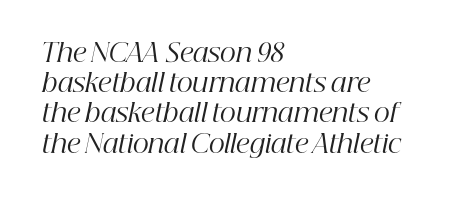
Is this a heavy cut? Hardly; it is regular or lighter. Would a proofreader flag this as italicized? Yes. How are the letters spaced? Ordinarily, with no added tracking. Underlining? Definitely not there. The typesetter chose a ragged-right arrangement here.
